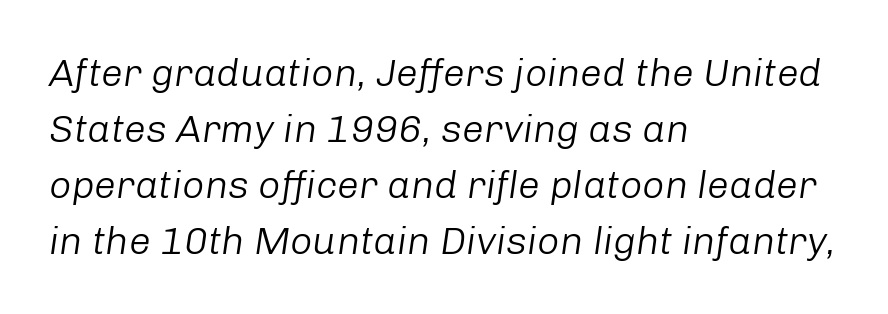
Line beginnings align vertically; line endings do not. The rendering keeps characters at their native spacing. Beneath every word, the page is bare. The space between consecutive lines is moderate. Observe the lean: these are italic letterforms.
